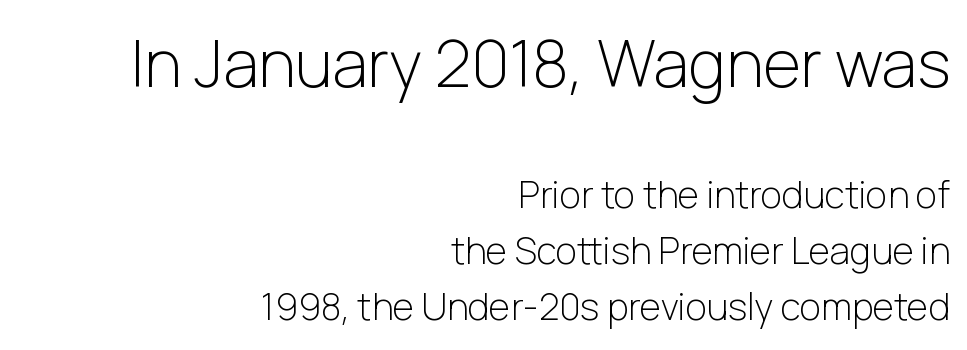
The image shows 65 px light sans-serif type, upright; set right-aligned, normal line spacing (1.52x), normal letter spacing, not underlined; the first (top) block is 1.76x larger; low stroke contrast and a medium x-height.
